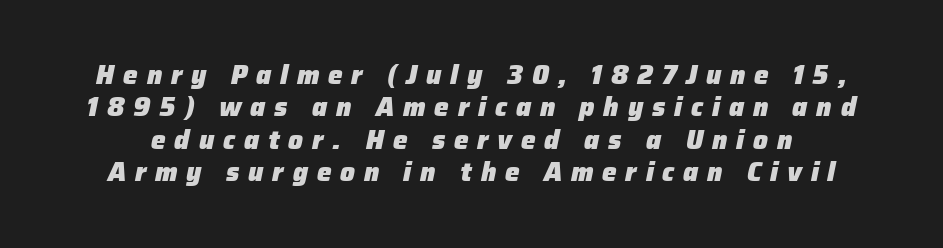
The image shows 26 px bold type, italic (leaning right); set normal line spacing (1.25x), unusually wide letter spacing (+0.34 em), not underlined.
